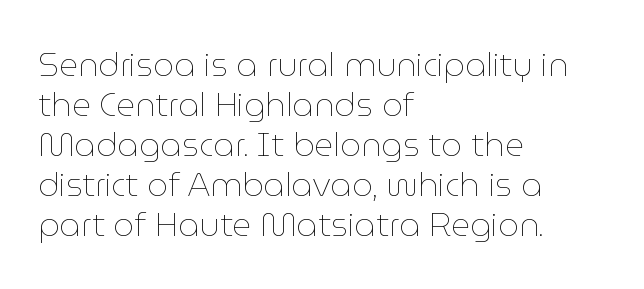
The face looks like a standard text weight, possibly lighter. No word sits above an underline. You could not count columns in this text — the font is proportionally spaced. Ordinary non-slanted type is in use.
